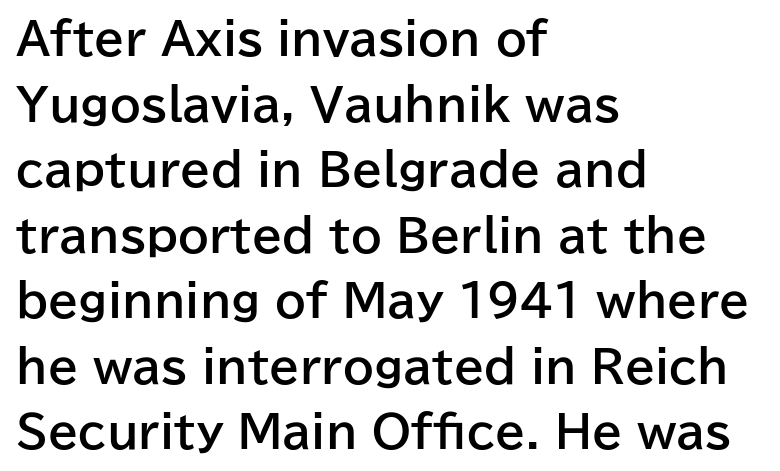
{"serif": "no", "italic": "no", "bold": "yes", "weight": "bold", "width": "normal", "stroke_contrast": "low", "x_height": "medium", "monospaced": "no", "underline": "no", "align": "left", "line_spacing": "normal", "line_spacing_ratio": 1.49, "letter_spacing": "normal", "letter_spacing_em": 0.0, "glyph_px": 44}
